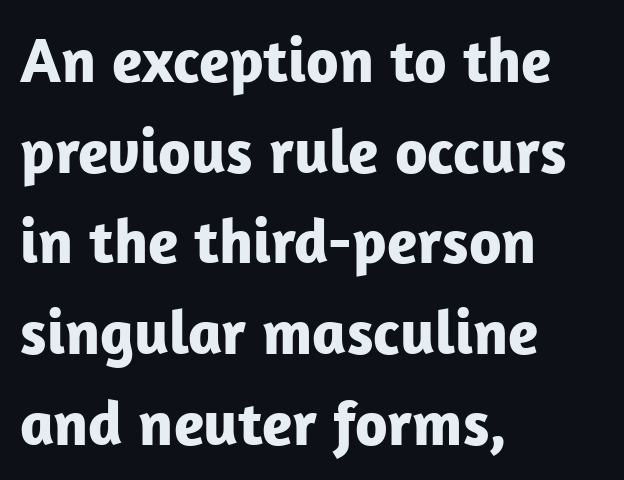
The image shows 63 px bold sans-serif type, upright; set left-aligned, normal line spacing (1.44x), normal letter spacing, not underlined; low stroke contrast and a medium x-height.
